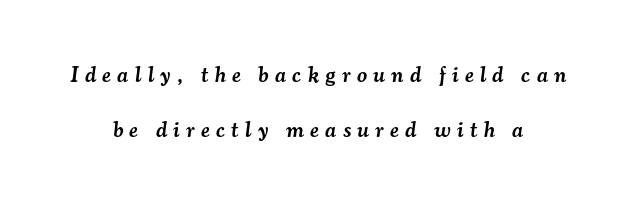
Centered paragraph, ragged on both sides. Horizontal bands of white between lines are thick stripes. Students, note that the glyphs here are deliberately spaced far apart. Summary of weight: moderately heavy, a semibold. Only glyphs here, with clear space below each row. Would a proofreader flag this as italicized? Yes.
